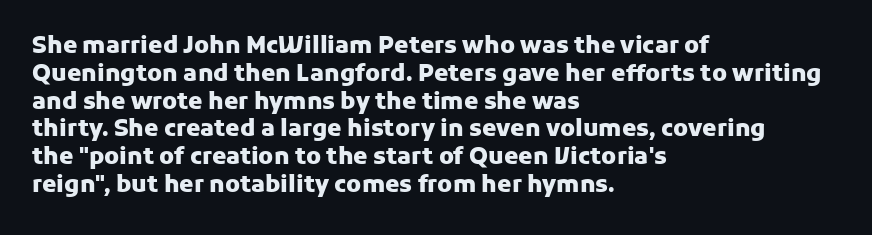
Q: Is the text bold? A: Yes.
Q: Is the text italic (slanted)? A: No, it is upright.
Q: Is the text underlined? A: No.
Q: How is the paragraph aligned? A: Left-aligned.
Q: Is the spacing between letters normal or unusually wide? A: Normal.
